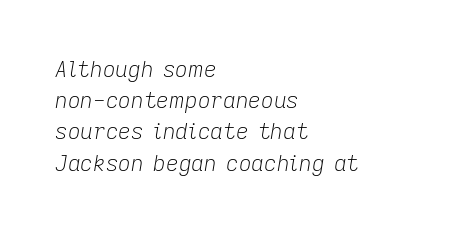
Q: Is the text bold? A: No.
Q: Is the text italic (slanted)? A: Yes, it leans right by about 9 degrees.
Q: Is the text underlined? A: No.
Q: How is the paragraph aligned? A: Left-aligned.
Q: Is the spacing between letters normal or unusually wide? A: Normal.
Q: Is the spacing between lines tight, normal or loose? A: Normal.
